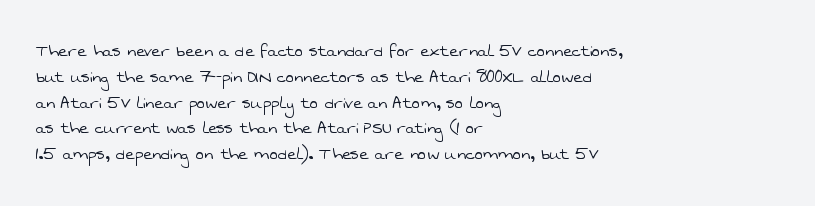
{"bold": "no", "underline": "no", "align": "left", "line_spacing": "normal", "line_spacing_ratio": 1.29, "letter_spacing": "normal", "letter_spacing_em": 0.0, "glyph_px": 20}
